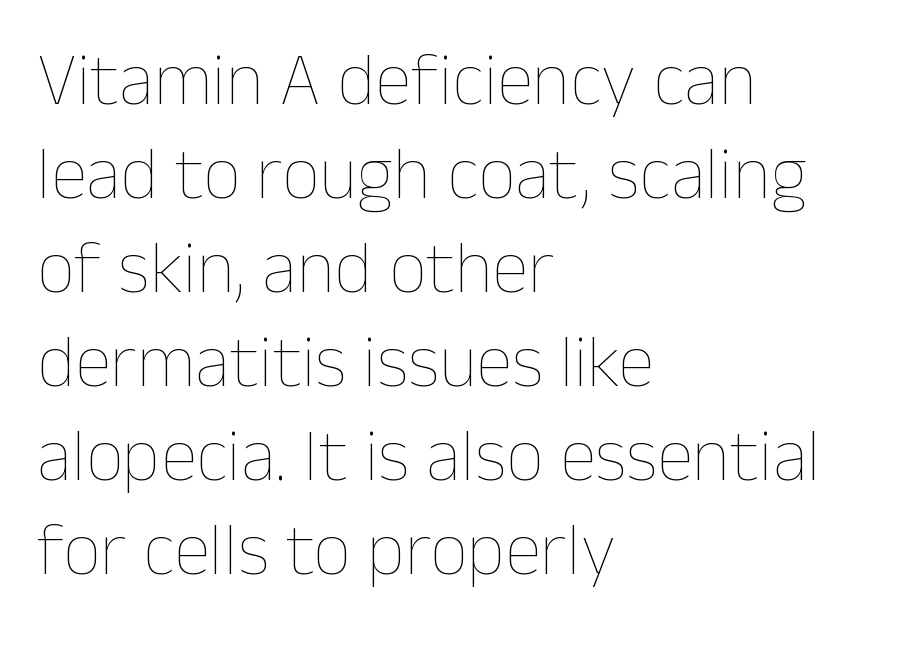
The image shows 74 px thin type, upright; set left-aligned, normal line spacing (1.27x), normal letter spacing, not underlined; low stroke contrast and a medium x-height.
